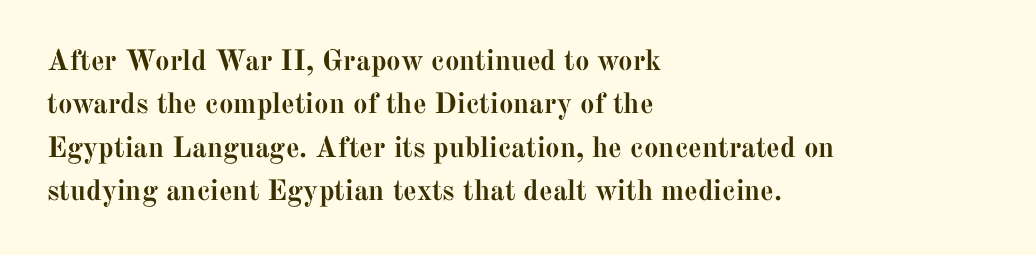
{"serif": "yes", "italic": "no", "bold": "yes", "weight": "semibold", "width": "normal", "stroke_contrast": "medium", "x_height": "medium", "monospaced": "no", "underline": "no", "align": "left", "line_spacing": "normal", "line_spacing_ratio": 1.5, "letter_spacing": "normal", "letter_spacing_em": 0.0, "glyph_px": 29}
